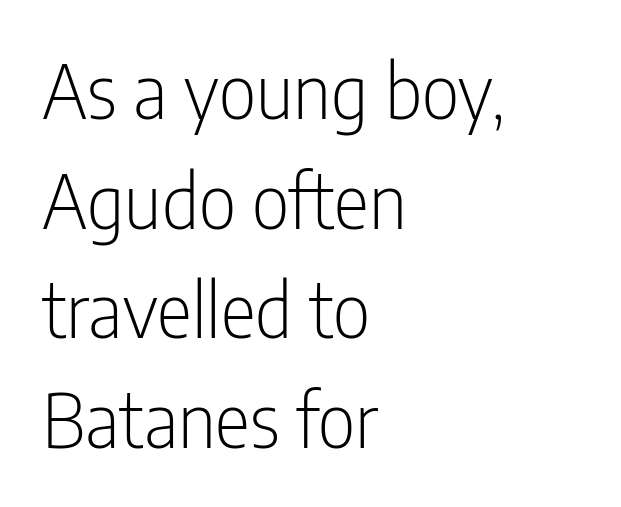
Q: Is the text bold? A: No.
Q: Is the text italic (slanted)? A: No, it is upright.
Q: Is the typeface a serif or a sans-serif typeface? A: Sans-serif.
Q: Is the text underlined? A: No.
Q: How is the paragraph aligned? A: Left-aligned.
Q: Is the spacing between letters normal or unusually wide? A: Normal.
Q: Is the spacing between lines tight, normal or loose? A: Normal.
Q: Width (condensed, normal, or wide)? A: Condensed.
Q: Stroke contrast? A: Low.
Q: x-height? A: Medium.
Q: Monospaced? A: No.
